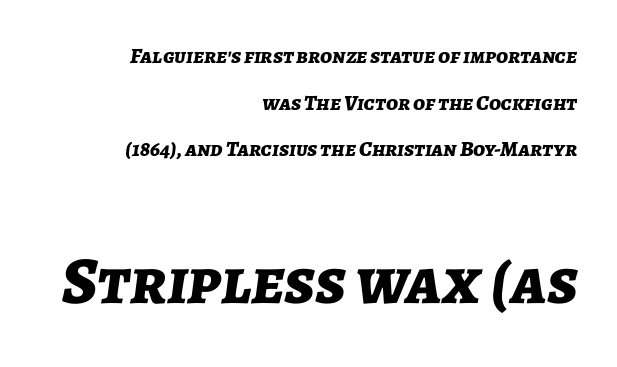
The face used here is rendered with its standard letterfit. Typographic density is high because the face is bold. Think of a printed novel: that variable character pitch is what you see here. The gap between lines stays unmarked. Type size steps up from the first block to the second.
